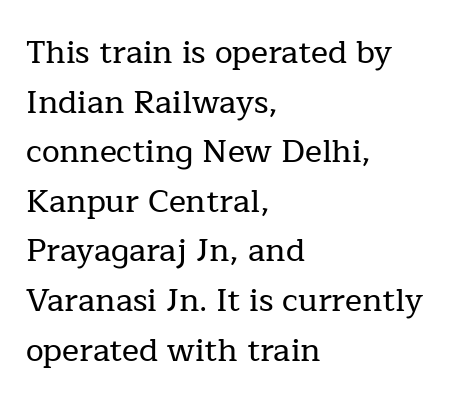
Q: Is the text italic (slanted)? A: No, it is upright.
Q: Is the typeface a serif or a sans-serif typeface? A: Serif.
Q: Is the text underlined? A: No.
Q: How is the paragraph aligned? A: Left-aligned.
Q: Is the spacing between letters normal or unusually wide? A: Normal.
Q: Is the spacing between lines tight, normal or loose? A: Normal.
Q: Width (condensed, normal, or wide)? A: Normal.
Q: Stroke contrast? A: Low.
Q: x-height? A: Medium.
Q: Monospaced? A: No.
